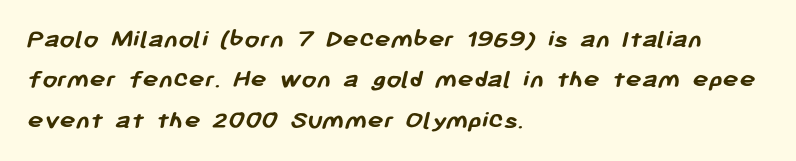
Characters follow at the spacing the type designer built in. The glyphs have the mass of a bold cut. Compared with typical paragraphs, the rows here are spaced about the same. Letters rest on an invisible, unmarked baseline. Short and long lines alike share a common starting point at left.
